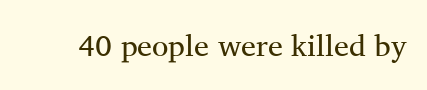
The image shows 30 px regular-weight serif type, upright; set normal letter spacing, not underlined; medium stroke contrast and a medium x-height.
